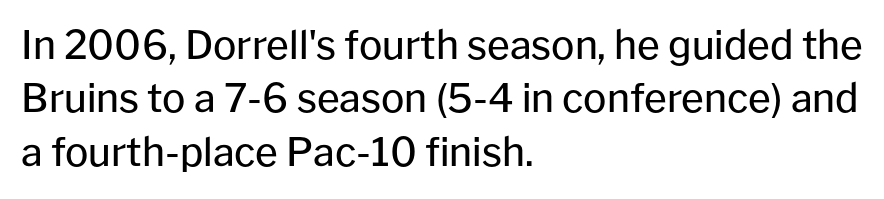
Q: Is the text bold? A: No.
Q: Is the text italic (slanted)? A: No, it is upright.
Q: Is the typeface a serif or a sans-serif typeface? A: Sans-serif.
Q: Is the text underlined? A: No.
Q: How is the paragraph aligned? A: Left-aligned.
Q: Is the spacing between letters normal or unusually wide? A: Normal.
Q: Is the spacing between lines tight, normal or loose? A: Normal.
Q: Width (condensed, normal, or wide)? A: Normal.
Q: Stroke contrast? A: Low.
Q: x-height? A: Medium.
Q: Monospaced? A: No.
